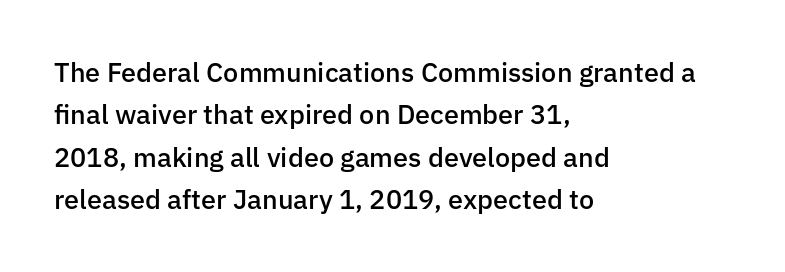
{"italic": "no", "bold": "semi", "underline": "no", "align": "left", "line_spacing": "normal", "line_spacing_ratio": 1.57, "letter_spacing": "normal", "letter_spacing_em": 0.0, "glyph_px": 27}
